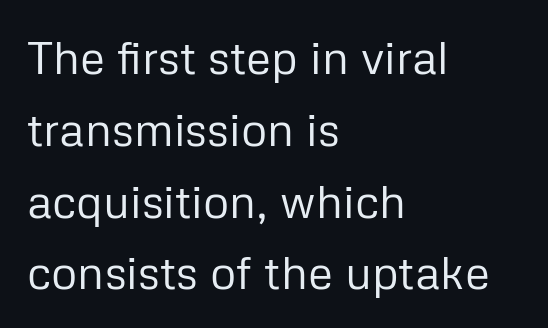
Q: Is the text bold? A: No.
Q: Is the text italic (slanted)? A: No, it is upright.
Q: Is the typeface a serif or a sans-serif typeface? A: Sans-serif.
Q: Is the text underlined? A: No.
Q: How is the paragraph aligned? A: Left-aligned.
Q: Is the spacing between letters normal or unusually wide? A: Normal.
Q: Is the spacing between lines tight, normal or loose? A: Normal.
Q: Width (condensed, normal, or wide)? A: Normal.
Q: Stroke contrast? A: Low.
Q: x-height? A: Medium.
Q: Monospaced? A: No.
